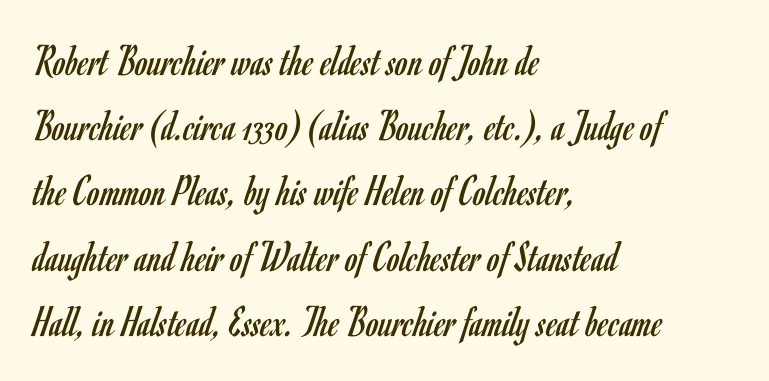
Q: Is the text bold? A: No.
Q: Is the text italic (slanted)? A: Yes.
Q: Is the typeface a serif or a sans-serif typeface? A: Sans-serif.
Q: Is the text underlined? A: No.
Q: How is the paragraph aligned? A: Left-aligned.
Q: Is the spacing between letters normal or unusually wide? A: Normal.
Q: Is the spacing between lines tight, normal or loose? A: Normal.
Q: Width (condensed, normal, or wide)? A: Condensed.
Q: Stroke contrast? A: Low.
Q: x-height? A: Small.
Q: Monospaced? A: No.
